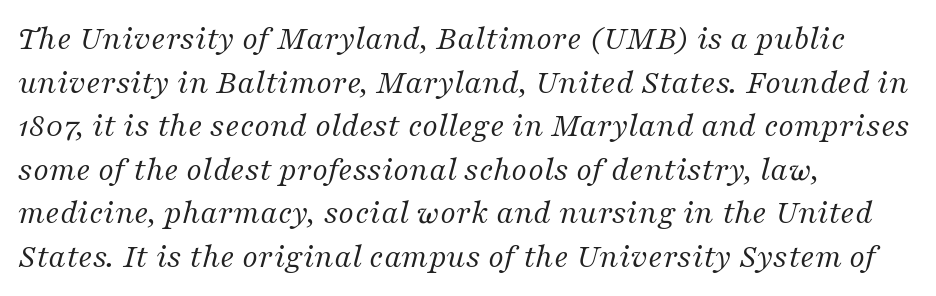
The lettering tilts uniformly, giving the passage an italic look. Observe the serifs anchoring each vertical stroke in this sample. This rendering uses left alignment, leaving the right contour irregular. The passage shown is typed in a proportional face where columns would drift.
